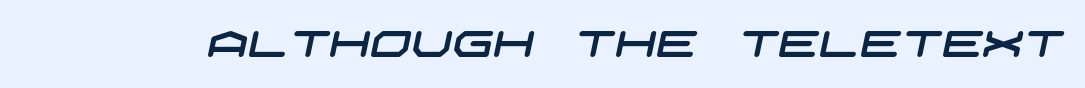
The image shows 36 px wide sans-serif type; set normal letter spacing, not underlined; low stroke contrast and a large x-height.
